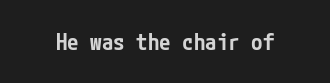
No extra tracking has been applied to these lines. The area under the type is left untouched. Weight: semibold (demi). If you drew a line through each stem, it would be perfectly vertical.
